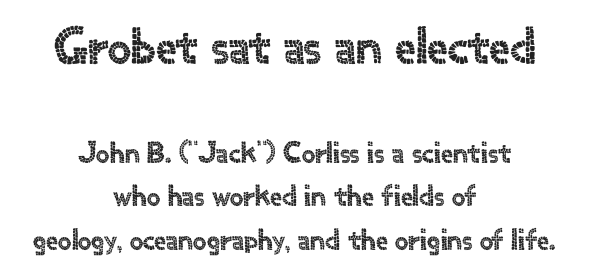
The image shows 52 px sans-serif type, upright; set centered, normal line spacing (1.45x), normal letter spacing, not underlined; the first (top) block is 1.73x larger; a small x-height.
